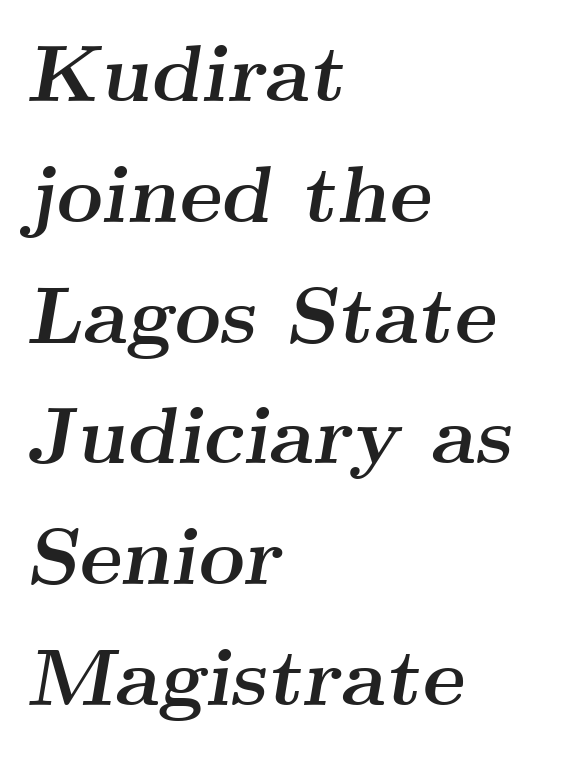
Q: Is the text bold? A: Yes.
Q: Is the text italic (slanted)? A: Yes, it leans right by about 9 degrees.
Q: Is the typeface a serif or a sans-serif typeface? A: Serif.
Q: Is the text underlined? A: No.
Q: How is the paragraph aligned? A: Left-aligned.
Q: Is the spacing between letters normal or unusually wide? A: Normal.
Q: Is the spacing between lines tight, normal or loose? A: Normal.
Q: Width (condensed, normal, or wide)? A: Wide.
Q: Stroke contrast? A: Medium.
Q: x-height? A: Small.
Q: Monospaced? A: No.
